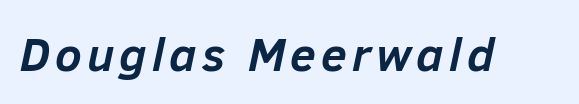
{"italic": "yes", "lean": "right", "slant_degrees": 12, "bold": "yes", "weight": "semibold", "width": "normal", "stroke_contrast": "low", "x_height": "medium", "monospaced": "no", "underline": "no", "glyph_px": 47}
